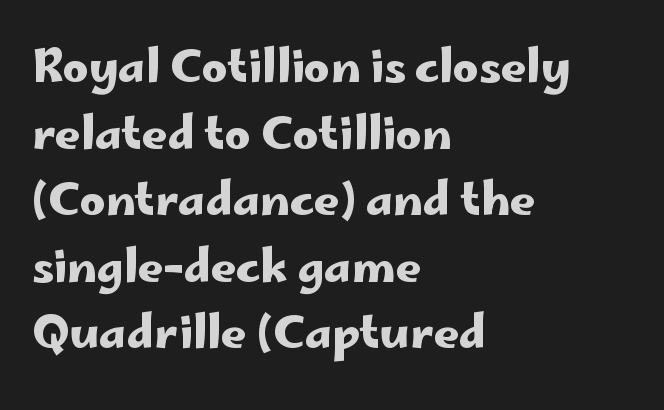
Beneath every word, the page is bare. A student would call this left alignment; a typographer would say flush left, rag right. Varying glyph widths throughout — classic text-font behaviour. The passage shown is typeset with a sans-serif family. This sample uses plain, unmodified letter spacing. A normal amount of white space separates one row of letters from the next.
